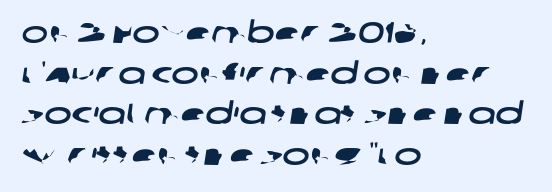
The image shows 29 px wide sans-serif type; set left-aligned, normal line spacing (1.4x), normal letter spacing, not underlined; low stroke contrast and a large x-height.
